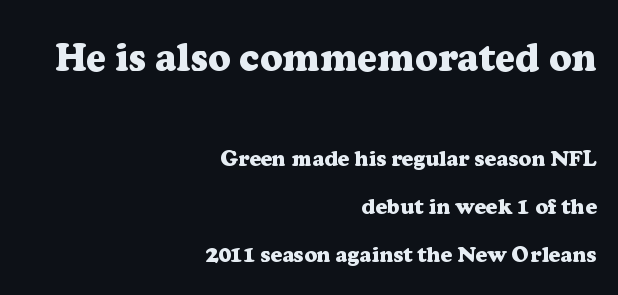
The initial chunk of copy outweighs the following chunk in type size. Rows of type keep a wide berth in the vertical direction. The face used here is proportionally spaced, like ordinary book or web type. The font family rendered here belongs to the serif group.
